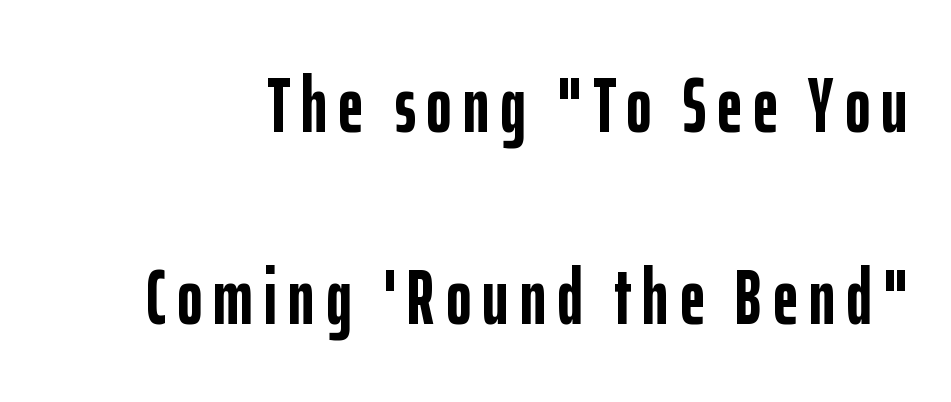
The image shows 78 px semibold, condensed sans-serif type, upright; set loose line spacing (2.46x), not underlined; low stroke contrast and a medium x-height.
